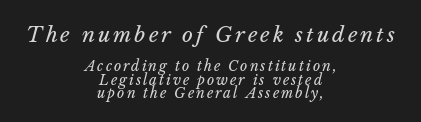
The image shows 21 px text type, italic (leaning right); set centered, tight line spacing (0.97x), not underlined; the first (top) block is 1.5x larger.
